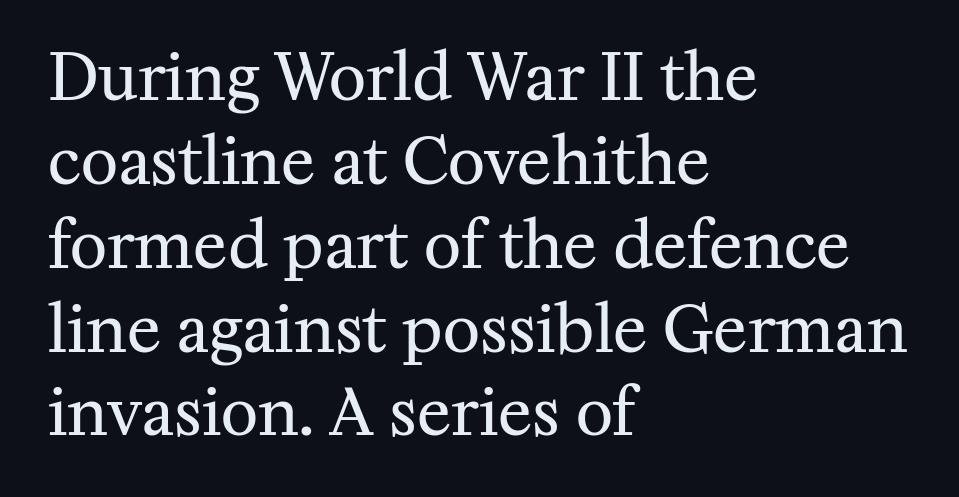
{"serif": "yes", "italic": "no", "bold": "no", "weight": "regular", "width": "normal", "stroke_contrast": "medium", "x_height": "medium", "monospaced": "no", "underline": "no", "align": "left", "line_spacing": "normal", "line_spacing_ratio": 1.31, "letter_spacing": "normal", "letter_spacing_em": 0.0, "glyph_px": 64}
